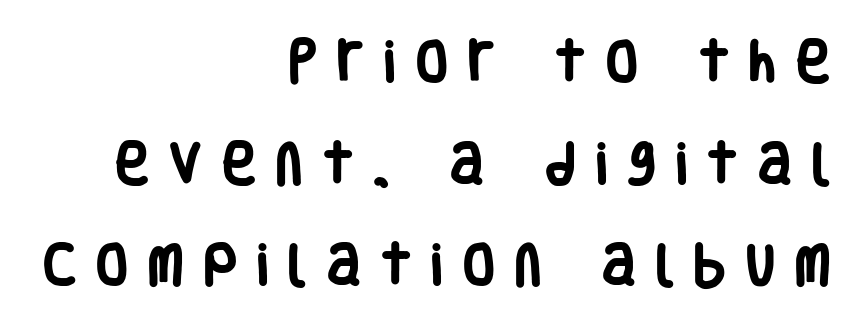
This sample uses a sans-serif face. Is this a fixed-width face? No — the glyphs have proportional, varying widths. Nope, not italic — everything's standing straight. How are the letters spaced? Widely, with obvious added tracking. The passage is arranged like a letterhead date or caption credit — flush right.
